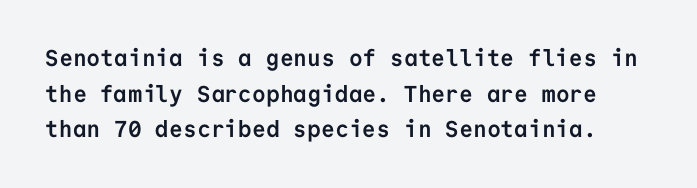
Q: Is the text bold? A: Yes.
Q: Is the text italic (slanted)? A: No, it is upright.
Q: Is the text underlined? A: No.
Q: Is the spacing between letters normal or unusually wide? A: Normal.
Q: Is the spacing between lines tight, normal or loose? A: Normal.
